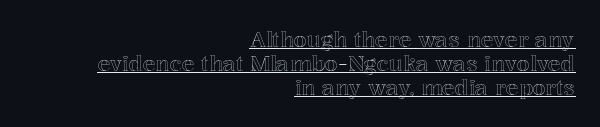
{"italic": "no", "underline": "yes", "align": "right", "line_spacing": "tight", "line_spacing_ratio": 1.14, "letter_spacing": "normal", "letter_spacing_em": 0.0, "glyph_px": 21}
